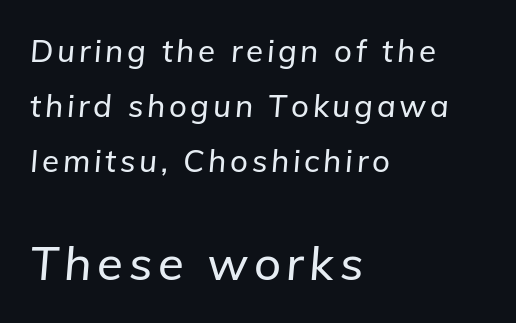
{"italic": "yes", "lean": "right", "slant_degrees": 5, "width": "normal", "stroke_contrast": "low", "x_height": "medium", "monospaced": "no", "underline": "no", "align": "left", "line_spacing_ratio": 1.77, "larger_block": "second", "size_ratio": 1.52, "glyph_px": 47}
